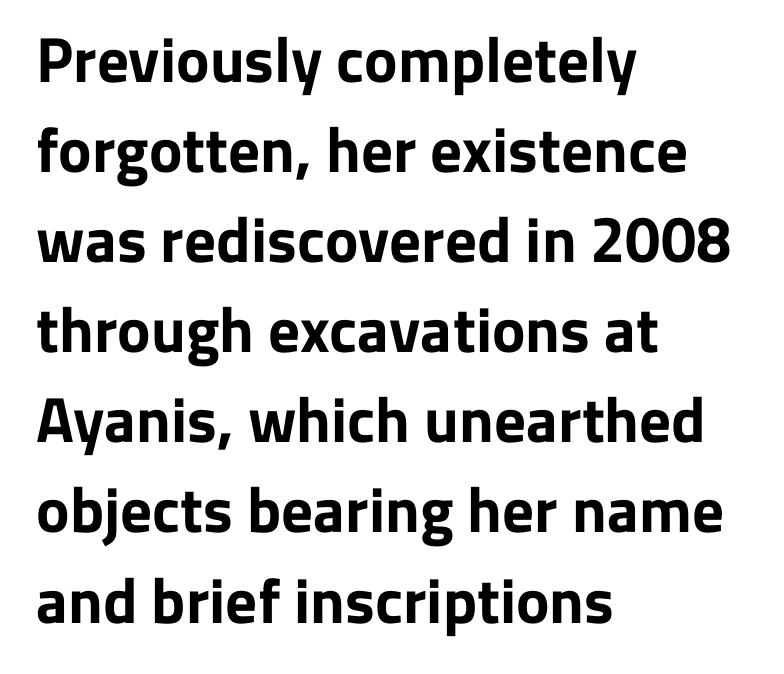
The image shows 63 px bold sans-serif type, upright; set left-aligned, normal line spacing (1.43x), normal letter spacing, not underlined; low stroke contrast and a medium x-height.
